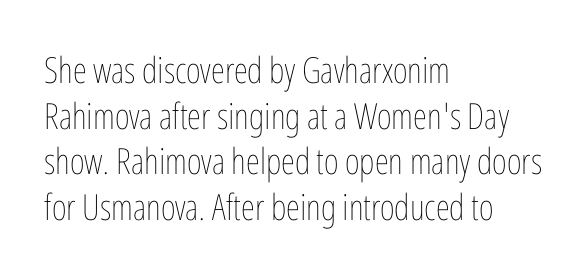
Quick note: underline off. Compared with a centered layout, this one pins lines to the left instead. A typesetter would call this zero additional tracking. The typeface has the unassuming heft of standard copy or less. Proportional: the letters do not fall into vertical columns. Rows of type keep a routine distance in the vertical direction.
